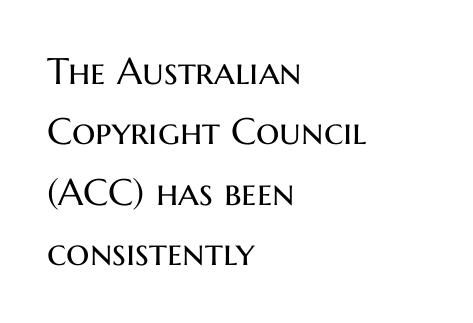
The image shows 37 px regular-weight sans-serif type, upright; set left-aligned, normal line spacing (1.63x), normal letter spacing, not underlined; medium stroke contrast and a medium x-height.
